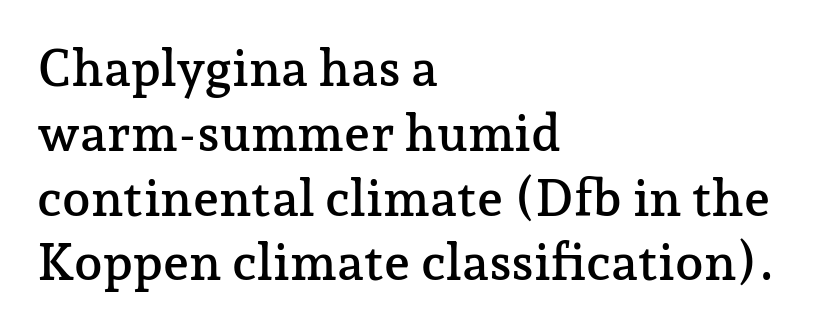
The image shows 51 px serif type, upright; set left-aligned, normal line spacing (1.27x), normal letter spacing, not underlined; low stroke contrast and a medium x-height.
